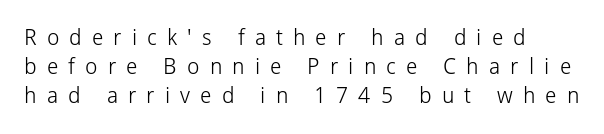
The image shows 22 px text type, upright; set normal line spacing (1.32x), unusually wide letter spacing (+0.46 em), not underlined.
